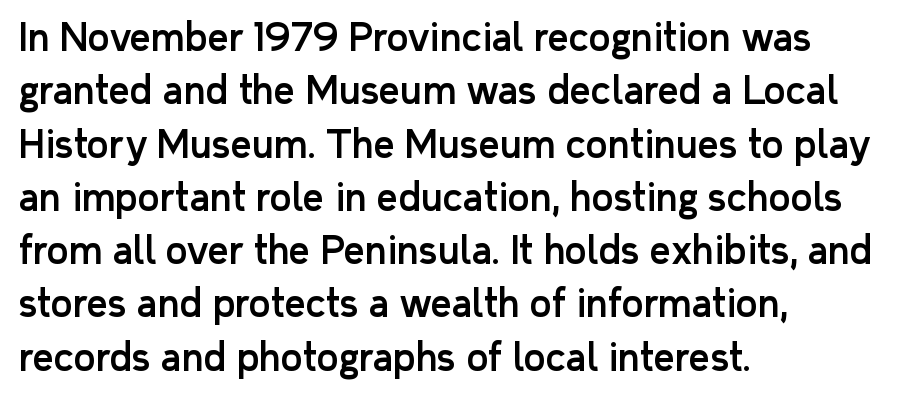
The image shows 37 px sans-serif type, upright; set left-aligned, normal line spacing (1.44x), normal letter spacing, not underlined; low stroke contrast and a medium x-height.
